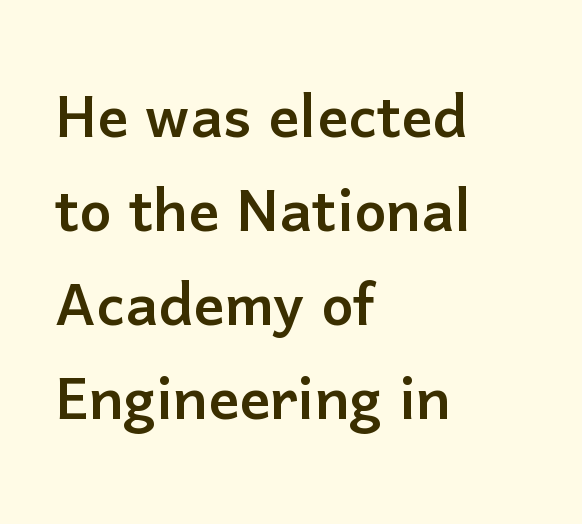
{"serif": "no", "italic": "no", "width": "normal", "stroke_contrast": "low", "x_height": "medium", "monospaced": "no", "underline": "no", "align": "left", "line_spacing_ratio": 1.22, "letter_spacing": "normal", "letter_spacing_em": 0.0, "glyph_px": 77}
